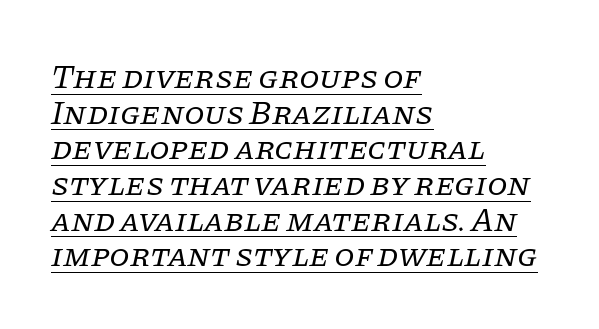
Stems and bowls with no extra thickness — not bold. Spacing verdict: proportional, widths tailored to each character. Compared with a centered layout, this one pins lines to the left instead. Posture: slanted. Characters follow at the spacing the type designer built in.
